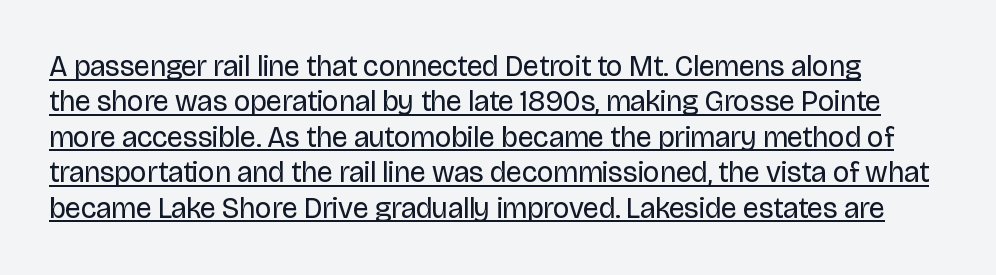
The image shows 29 px regular-weight sans-serif type, upright; set line spacing 1.22x, normal letter spacing, underlined; low stroke contrast and a large x-height.
